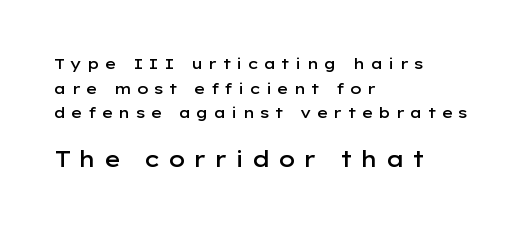
The image shows 22 px text type, upright; set left-aligned, normal line spacing (1.64x), unusually wide letter spacing (+0.33 em), not underlined; the second (bottom) block is 1.47x larger.
